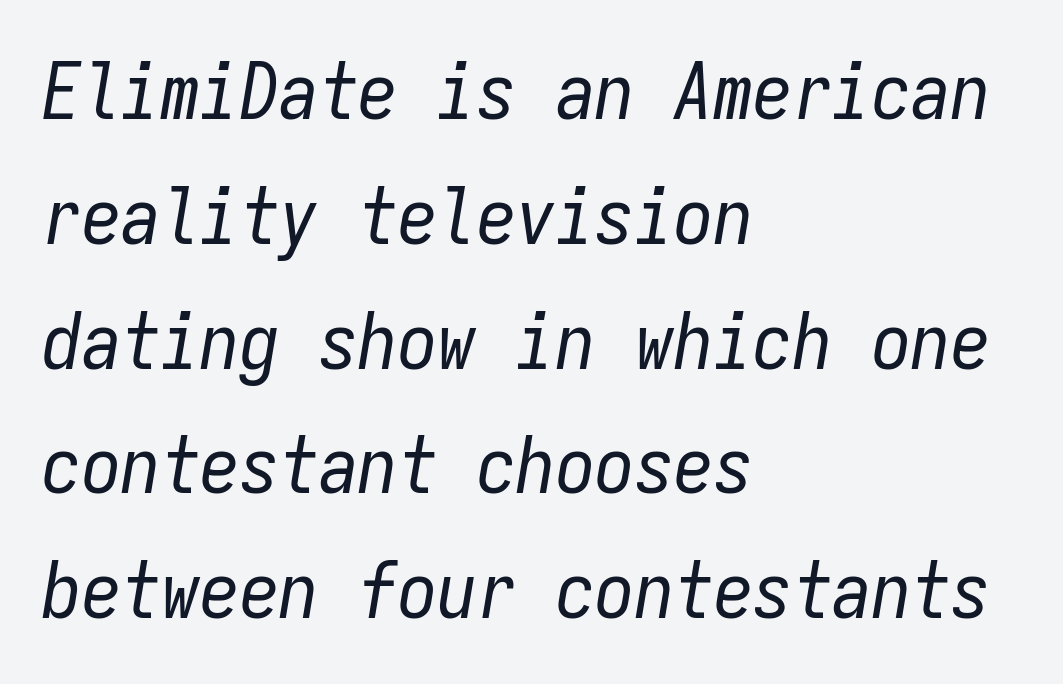
{"italic": "yes", "lean": "right", "slant_degrees": 9, "bold": "no", "weight": "regular", "width": "condensed", "stroke_contrast": "low", "x_height": "medium", "monospaced": "yes", "underline": "no", "align": "left", "line_spacing": "normal", "line_spacing_ratio": 1.58, "letter_spacing": "normal", "letter_spacing_em": 0.0, "glyph_px": 79}
